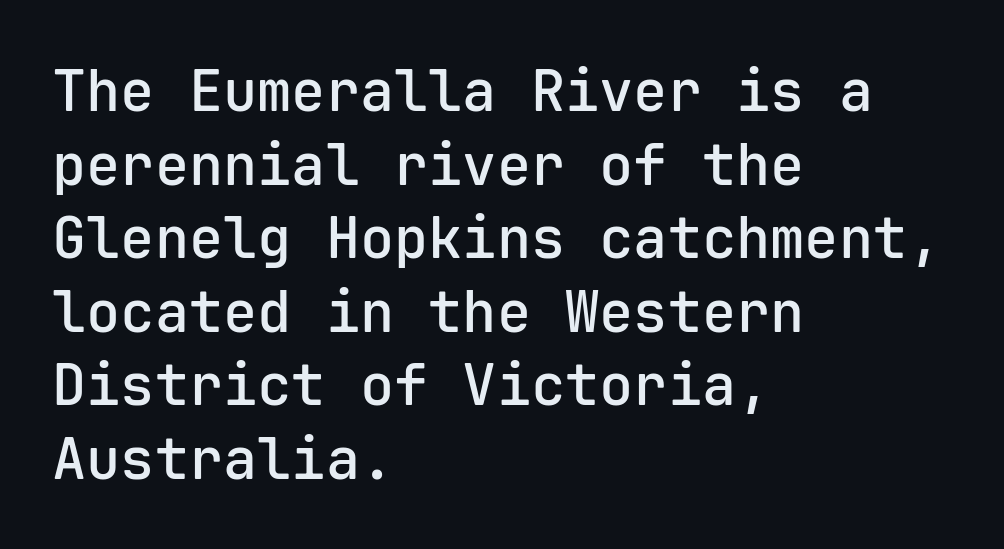
The image shows 57 px semibold sans-serif type, upright, monospaced; set left-aligned, normal line spacing (1.29x), normal letter spacing, not underlined; low stroke contrast and a medium x-height.
